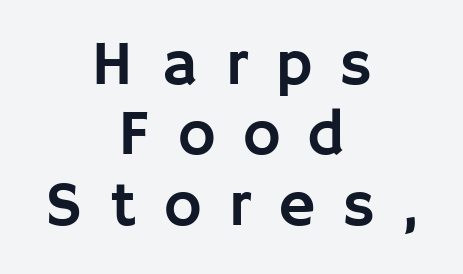
{"serif": "no", "italic": "no", "width": "normal", "stroke_contrast": "low", "x_height": "large", "monospaced": "no", "underline": "no", "align": "center", "line_spacing": "tight", "line_spacing_ratio": 1.1, "letter_spacing": "wide", "letter_spacing_em": 0.43, "glyph_px": 64}
